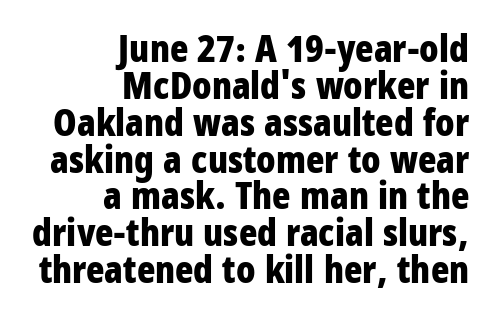
{"serif": "no", "italic": "no", "bold": "yes", "weight": "bold", "width": "condensed", "stroke_contrast": "low", "x_height": "large", "monospaced": "no", "underline": "no", "align": "right", "line_spacing": "tight", "line_spacing_ratio": 0.97, "letter_spacing": "normal", "letter_spacing_em": 0.0, "glyph_px": 38}
